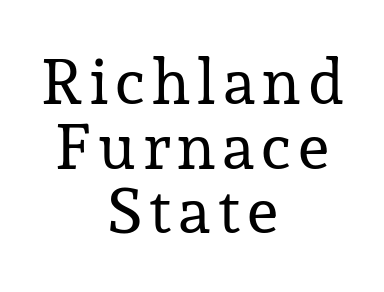
These lines huddle together more closely than default settings would place them. A typesetter would call this proportional, since set widths differ per character. The strokes are not fattened; the text isn't bold. The lettering holds an erect, upright posture throughout.
